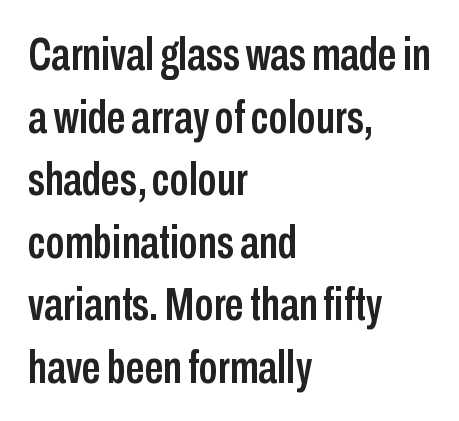
The image shows 47 px condensed sans-serif type, upright; set left-aligned, normal line spacing (1.33x), normal letter spacing, not underlined; low stroke contrast and a medium x-height.
